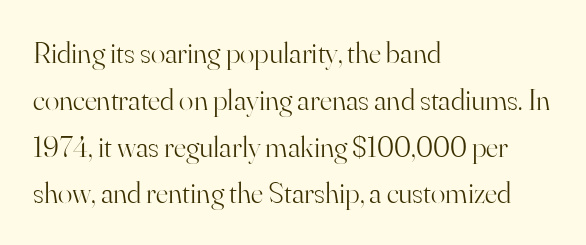
{"serif": "yes", "italic": "no", "bold": "no", "weight": "light", "width": "normal", "stroke_contrast": "high", "x_height": "small", "monospaced": "no", "underline": "no", "align": "left", "line_spacing": "normal", "line_spacing_ratio": 1.56, "letter_spacing": "normal", "letter_spacing_em": 0.0, "glyph_px": 30}
